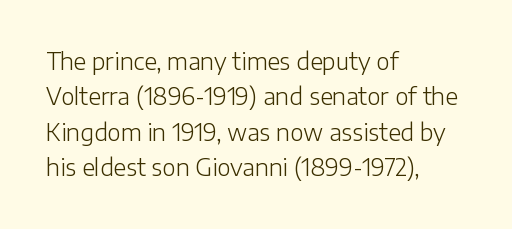
Q: Is the text bold? A: No.
Q: Is the text italic (slanted)? A: No, it is upright.
Q: Is the text underlined? A: No.
Q: How is the paragraph aligned? A: Left-aligned.
Q: Is the spacing between letters normal or unusually wide? A: Normal.
Q: Is the spacing between lines tight, normal or loose? A: Normal.
